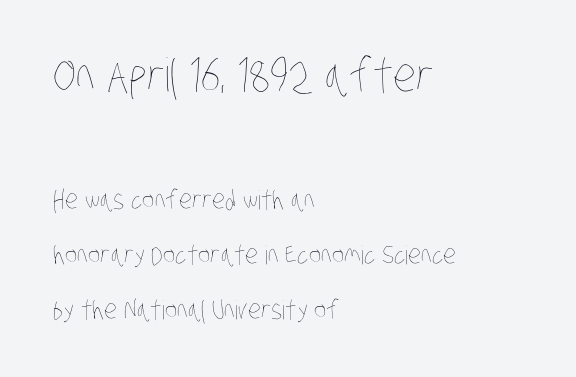
{"bold": "no", "weight": "thin", "width": "condensed", "stroke_contrast": "low", "x_height": "large", "monospaced": "no", "underline": "no", "align": "left", "line_spacing": "loose", "line_spacing_ratio": 2.11, "letter_spacing": "normal", "letter_spacing_em": 0.0, "larger_block": "first", "size_ratio": 1.77, "glyph_px": 46}
